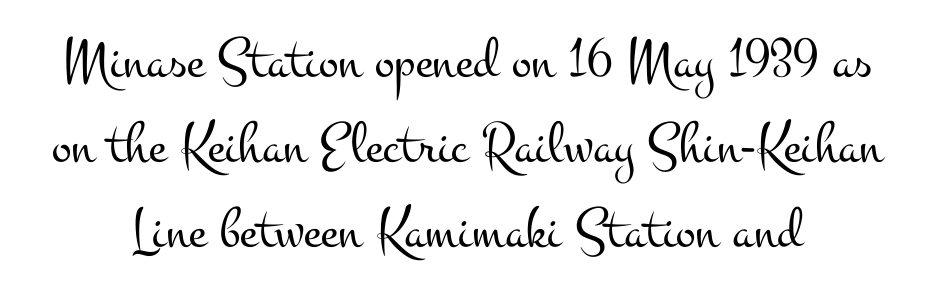
The image shows 59 px light, wide type; set centered, normal line spacing (1.44x), normal letter spacing, not underlined; medium stroke contrast and a small x-height.
